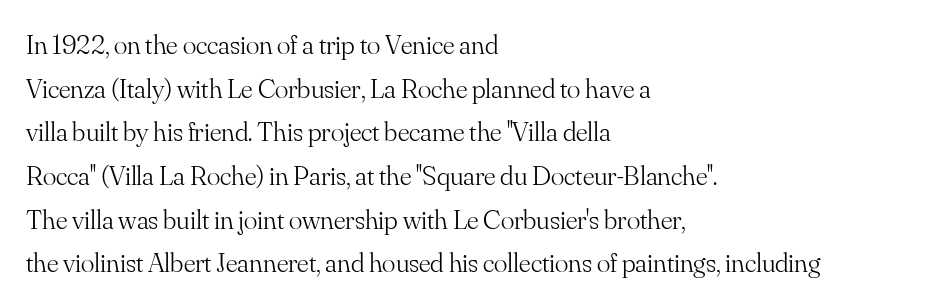
The image shows 28 px light serif type, upright; set left-aligned, normal line spacing (1.56x), normal letter spacing, not underlined; medium stroke contrast and a small x-height.
